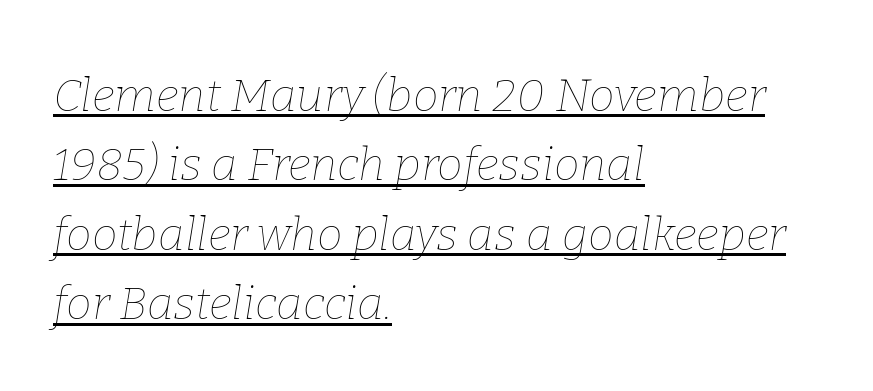
{"italic": "yes", "lean": "right", "slant_degrees": 9, "bold": "no", "weight": "thin", "width": "normal", "stroke_contrast": "low", "x_height": "medium", "monospaced": "no", "underline": "yes", "align": "left", "line_spacing": "normal", "line_spacing_ratio": 1.51, "letter_spacing": "normal", "letter_spacing_em": 0.0, "glyph_px": 46}
